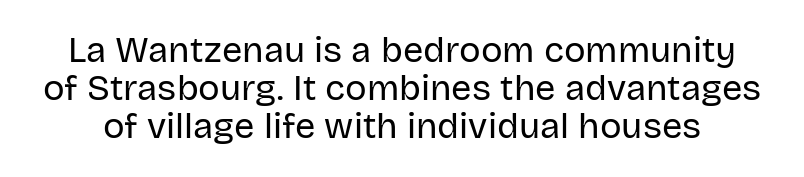
Q: Is the text bold? A: No.
Q: Is the text italic (slanted)? A: No, it is upright.
Q: Is the typeface a serif or a sans-serif typeface? A: Sans-serif.
Q: Is the text underlined? A: No.
Q: Is the spacing between letters normal or unusually wide? A: Normal.
Q: Is the spacing between lines tight, normal or loose? A: Tight.
Q: Width (condensed, normal, or wide)? A: Normal.
Q: Stroke contrast? A: Low.
Q: x-height? A: Large.
Q: Monospaced? A: No.
